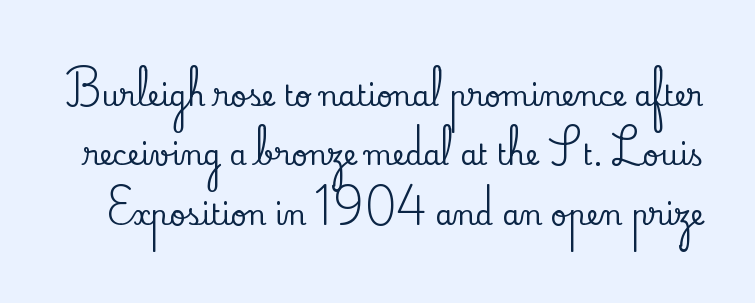
The image shows 28 px serif type, upright; set loose line spacing (2.12x), normal letter spacing, not underlined; low stroke contrast and a small x-height.
